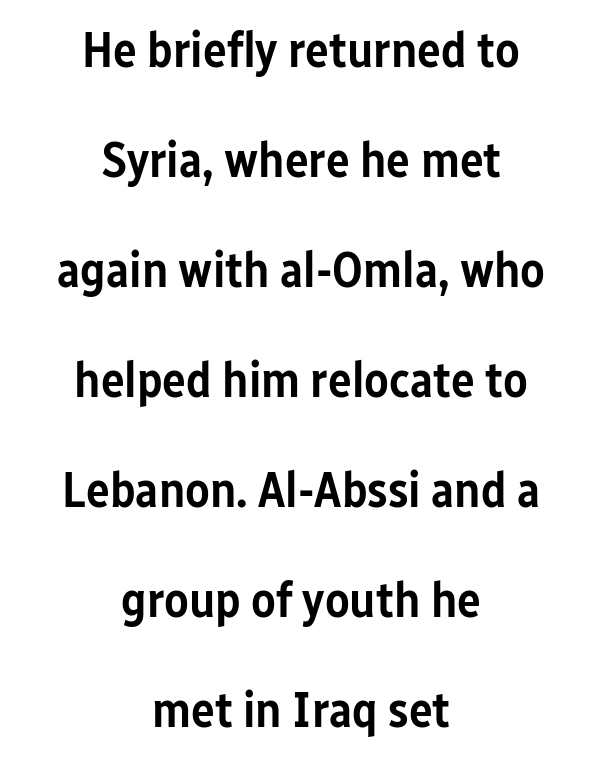
{"serif": "no", "italic": "no", "bold": "semi", "weight": "semibold", "width": "condensed", "stroke_contrast": "low", "x_height": "medium", "monospaced": "no", "underline": "no", "align": "center", "line_spacing": "loose", "line_spacing_ratio": 2.2, "letter_spacing": "normal", "letter_spacing_em": 0.0, "glyph_px": 50}
